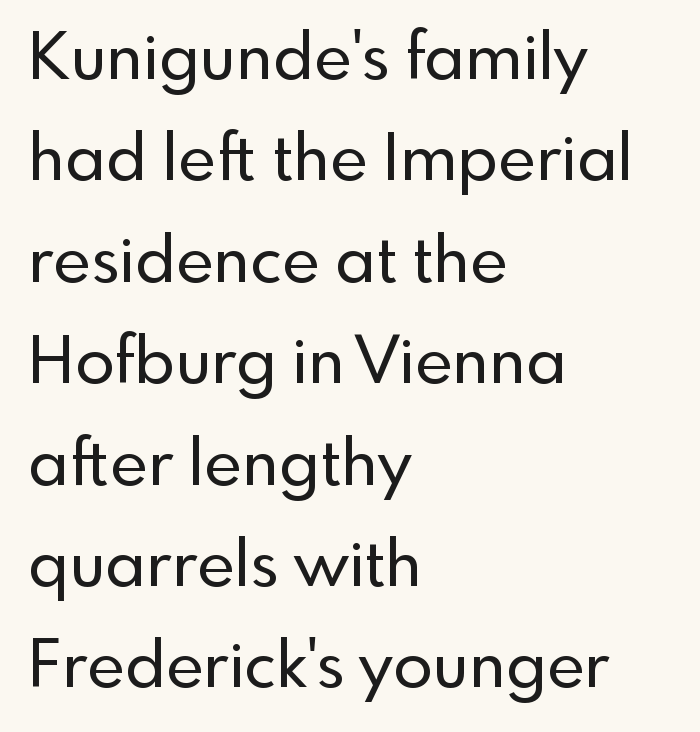
Each letter keeps its own natural width here, so spacing adapts to shape. Any mark beneath the type? The region is blank. Horizontally, the lines are justified to the leading edge only. In terms of letterform style, serifs are entirely absent. The block of text has a typical density, with ordinary space between rows. Tracking value appears to be zero — textbook default spacing.
